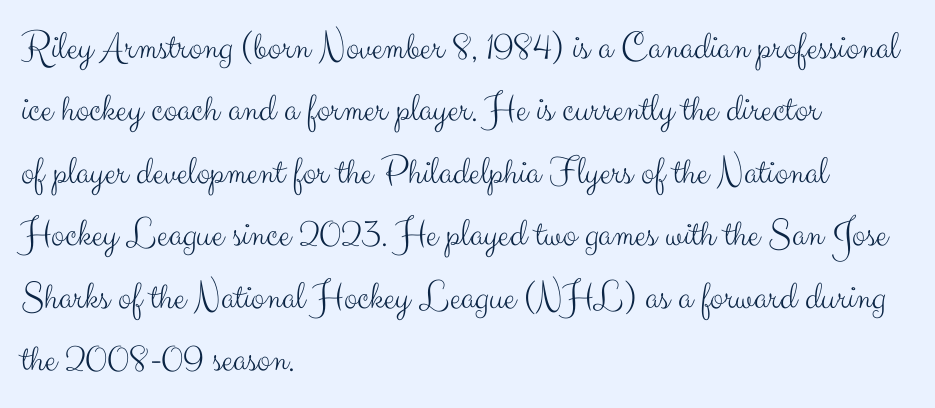
{"serif": "no", "bold": "no", "weight": "light", "width": "normal", "stroke_contrast": "medium", "x_height": "small", "monospaced": "no", "underline": "no", "align": "left", "line_spacing": "normal", "line_spacing_ratio": 1.56, "letter_spacing": "normal", "letter_spacing_em": 0.0, "glyph_px": 40}
